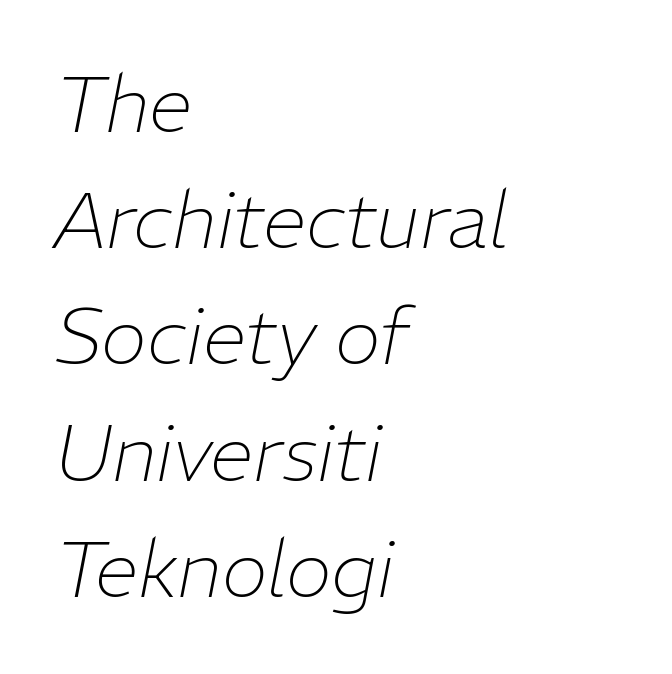
The image shows 78 px thin type, italic (leaning right); set left-aligned, normal line spacing (1.49x), normal letter spacing, not underlined; low stroke contrast and a medium x-height.
